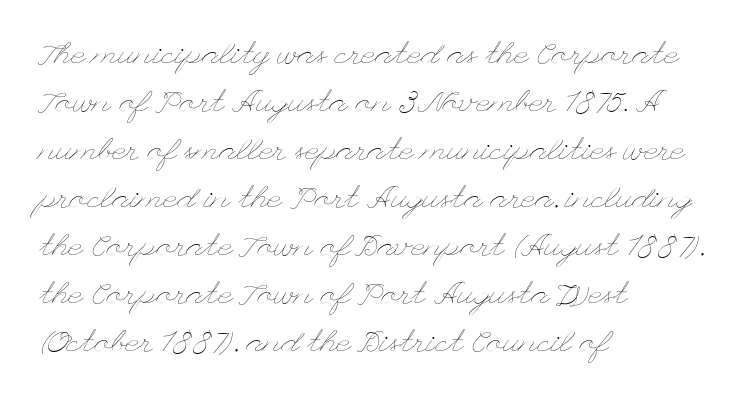
Q: Is the text bold? A: No.
Q: Is the text italic (slanted)? A: Yes.
Q: Is the text underlined? A: No.
Q: How is the paragraph aligned? A: Left-aligned.
Q: Is the spacing between letters normal or unusually wide? A: Normal.
Q: Is the spacing between lines tight, normal or loose? A: Normal.
Q: Width (condensed, normal, or wide)? A: Wide.
Q: Stroke contrast? A: Low.
Q: x-height? A: Small.
